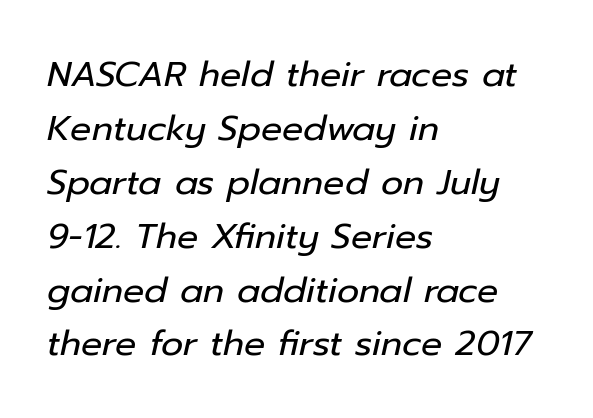
Q: Is the text bold? A: No.
Q: Is the text italic (slanted)? A: Yes, it leans right by about 12 degrees.
Q: Is the text underlined? A: No.
Q: How is the paragraph aligned? A: Left-aligned.
Q: Is the spacing between letters normal or unusually wide? A: Normal.
Q: Is the spacing between lines tight, normal or loose? A: Normal.
Q: Width (condensed, normal, or wide)? A: Normal.
Q: Stroke contrast? A: Low.
Q: x-height? A: Medium.
Q: Monospaced? A: No.
